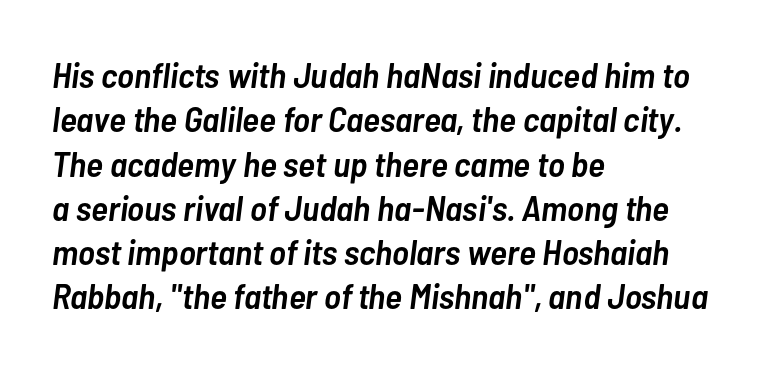
The gaps between neighbouring characters are ordinary and unremarkable. This sample has the flowing, uneven cadence of proportional lettering. The axis of the letterforms is tilted away from vertical. The zone under the glyphs is completely vacant. Horizontal alignment here is leftward, the default for most running prose. Set as a demibold, roughly 600 on the weight scale.
